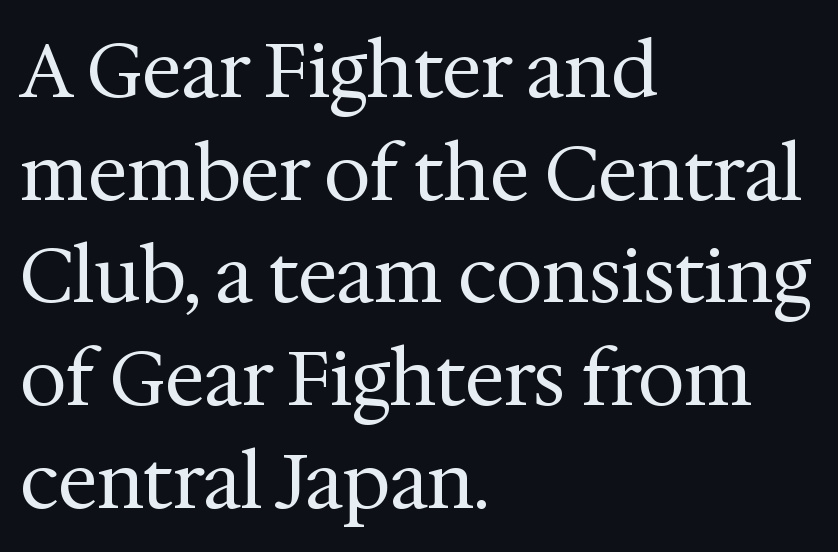
Is this a fixed-width face? No — the glyphs have proportional, varying widths. Words float on clear page, feet unadorned. The designer went with a serif here, giving each stem small feet. The lines sit at an ordinary, default distance from one another. These lines are set flush left with a ragged right edge.
